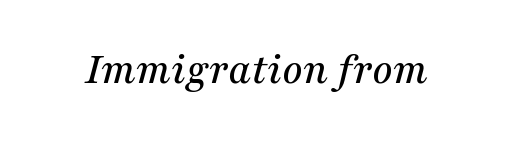
The image shows 45 px serif type, italic (leaning right); set normal letter spacing, not underlined; medium stroke contrast and a medium x-height.
